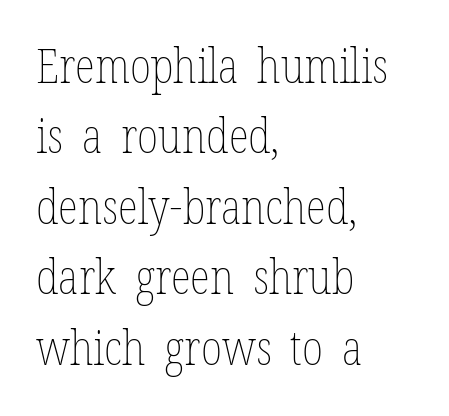
This sample has the flowing, uneven cadence of proportional lettering. The words here are not underlined. Where is the straight margin? On the left. A quiet, ordinary-to-light weight characterises the typeface. Rows of type keep a routine distance in the vertical direction.
